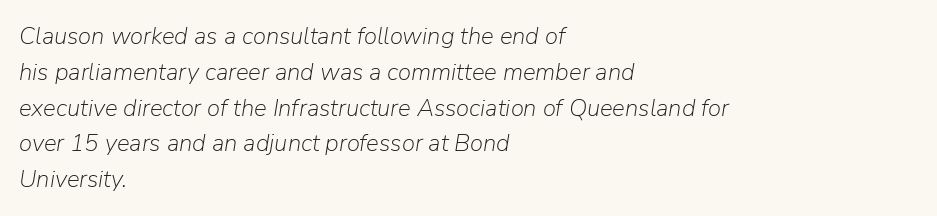
Q: Is the text bold? A: No.
Q: Is the text italic (slanted)? A: Yes, it leans right by about 9 degrees.
Q: Is the text underlined? A: No.
Q: How is the paragraph aligned? A: Left-aligned.
Q: Is the spacing between letters normal or unusually wide? A: Normal.
Q: Is the spacing between lines tight, normal or loose? A: Normal.
